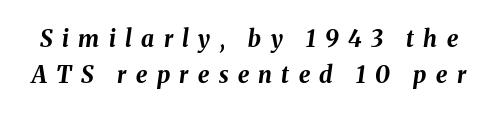
Slanted lettering throughout. This rendering widens character spacing well past its baseline value. Horizontal bands of white between lines are of average thickness. This rendering features lettering with no underline. Weight check: bold — yes, fully.
